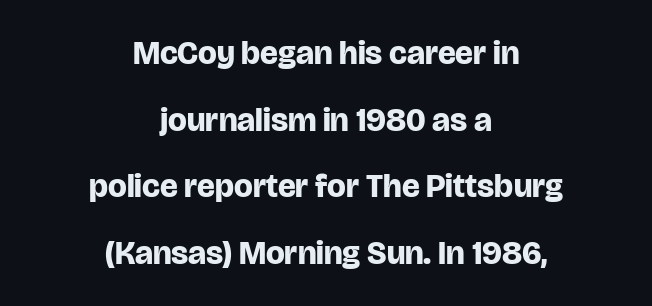
{"serif": "no", "italic": "no", "bold": "yes", "weight": "bold", "width": "normal", "stroke_contrast": "low", "x_height": "large", "monospaced": "no", "underline": "no", "align": "center", "line_spacing": "loose", "line_spacing_ratio": 2.02, "letter_spacing": "normal", "letter_spacing_em": 0.0, "glyph_px": 33}
